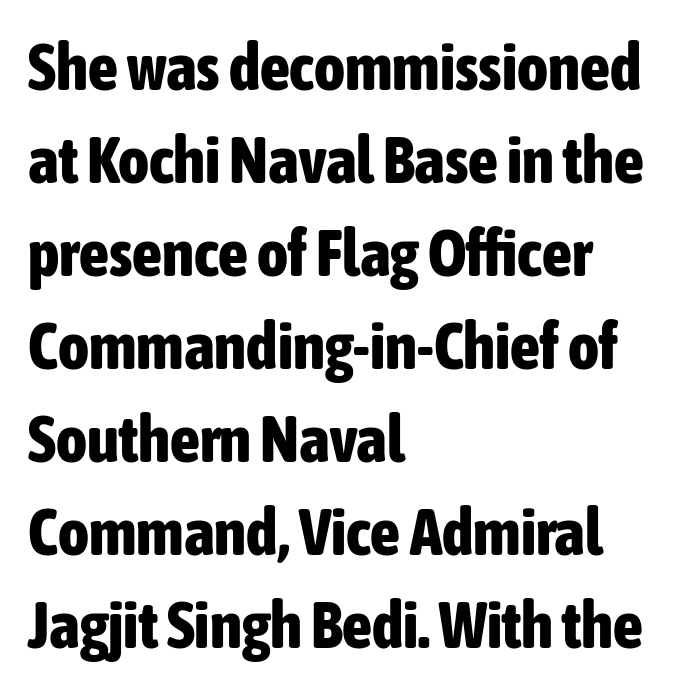
The image shows 66 px bold, condensed sans-serif type, upright; set left-aligned, normal line spacing (1.41x), normal letter spacing, not underlined; low stroke contrast and a medium x-height.
